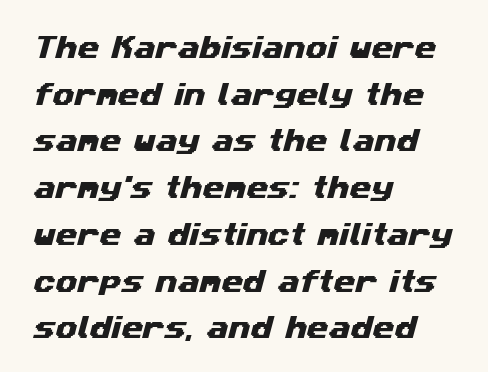
{"underline": "no", "align": "left", "line_spacing_ratio": 1.87, "letter_spacing": "normal", "letter_spacing_em": 0.0, "glyph_px": 25}
